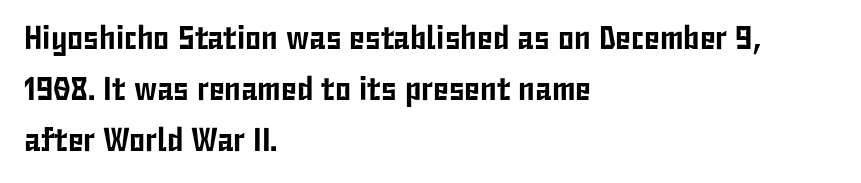
{"serif": "no", "italic": "no", "width": "condensed", "stroke_contrast": "low", "x_height": "medium", "monospaced": "no", "underline": "no", "align": "left", "line_spacing": "normal", "line_spacing_ratio": 1.55, "letter_spacing": "normal", "letter_spacing_em": 0.0, "glyph_px": 33}
